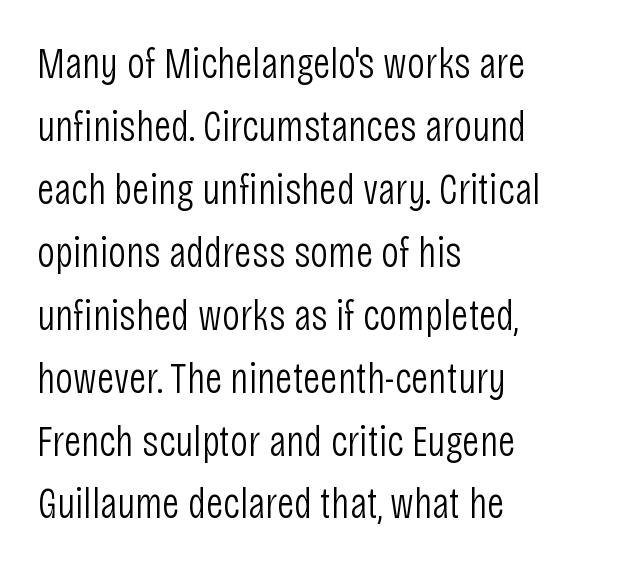
Q: Is the text bold? A: No.
Q: Is the text italic (slanted)? A: No, it is upright.
Q: Is the typeface a serif or a sans-serif typeface? A: Sans-serif.
Q: Is the text underlined? A: No.
Q: How is the paragraph aligned? A: Left-aligned.
Q: Is the spacing between letters normal or unusually wide? A: Normal.
Q: Is the spacing between lines tight, normal or loose? A: Normal.
Q: Width (condensed, normal, or wide)? A: Condensed.
Q: Stroke contrast? A: Low.
Q: x-height? A: Large.
Q: Monospaced? A: No.
